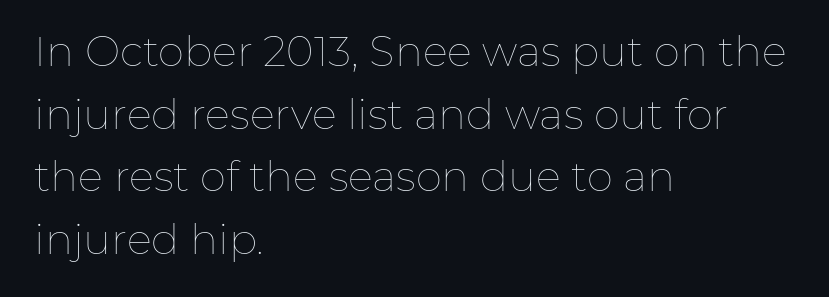
This sample has the flowing, uneven cadence of proportional lettering. One-word summary of the alignment: left. The letters sit at their default tracking, neither squeezed nor spread. This is the regular roman posture of the typeface.
